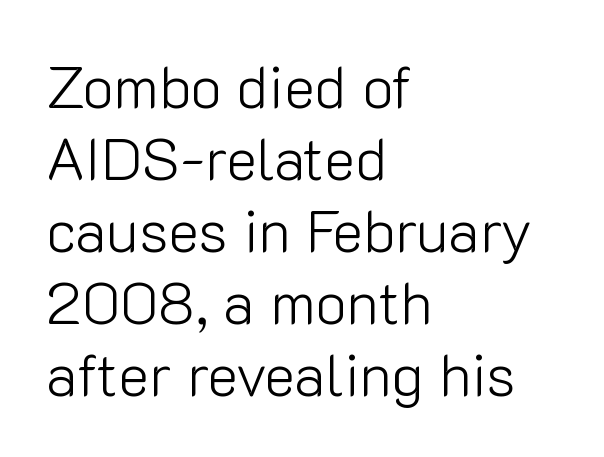
The image shows 59 px light sans-serif type, upright; set left-aligned, line spacing 1.22x, normal letter spacing, not underlined; low stroke contrast and a medium x-height.
